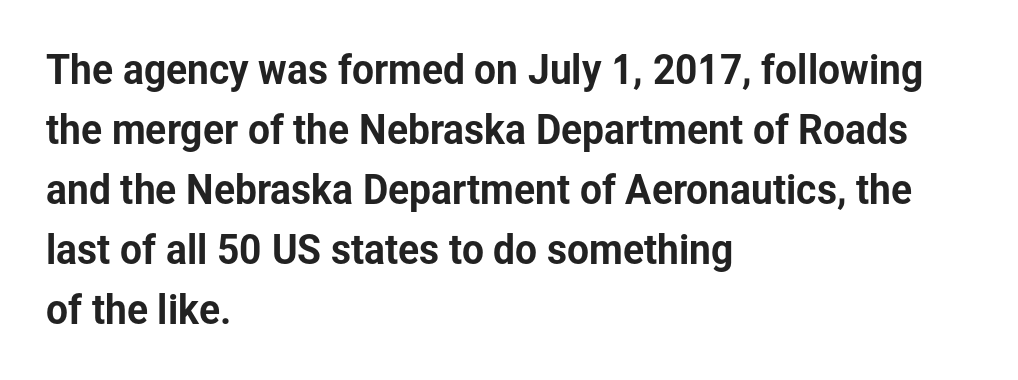
One-word summary of the alignment: left. It's the straight-up-and-down kind of type. Caption: standard tracking, unaltered. Each letter keeps its own natural width here, so spacing adapts to shape.
